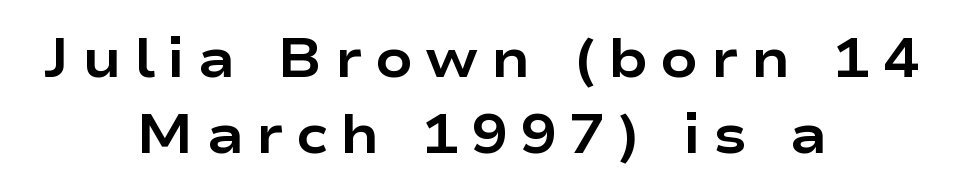
This rendering features lettering with no underline. A typesetter would label this face a sans. This rendering uses center alignment, leaving both contours irregular but symmetric. The tracking jumps out immediately: characters are airy and widely separated. Compared with typical paragraphs, the rows here are spaced about the same.
